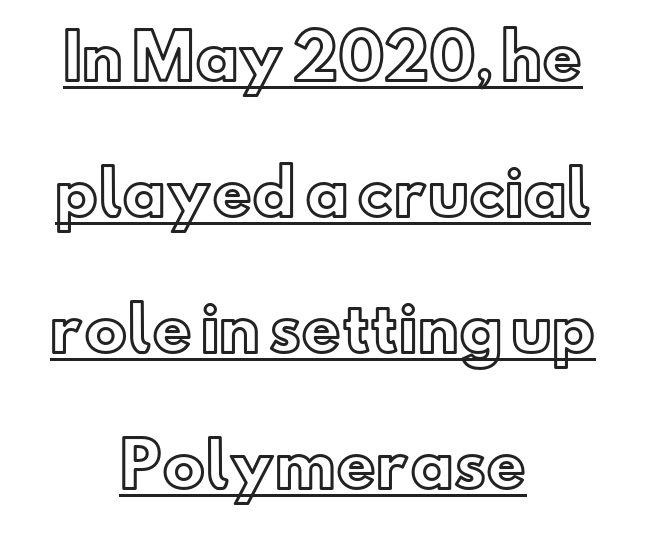
{"italic": "no", "width": "normal", "x_height": "small", "monospaced": "no", "underline": "yes", "align": "center", "line_spacing": "loose", "line_spacing_ratio": 2.23, "letter_spacing": "normal", "letter_spacing_em": 0.0, "glyph_px": 61}
